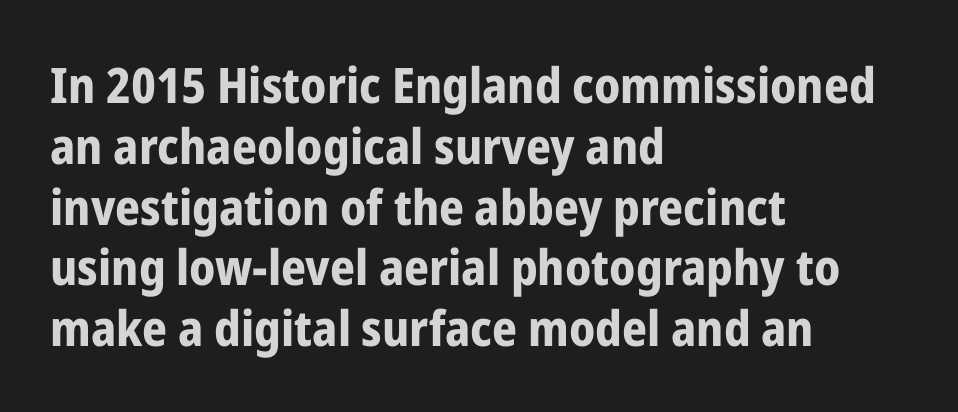
A dark, heavy texture on the line: the type is bold. A student would call this left alignment; a typographer would say flush left, rag right. Students, note that the glyphs here touch the page at normal intervals. When letters stand straight like this, we call the style roman or upright. The typeface chosen for these lines omits serifs. Note the varied advance widths — an 'i' is clearly narrower than an 'm'.
